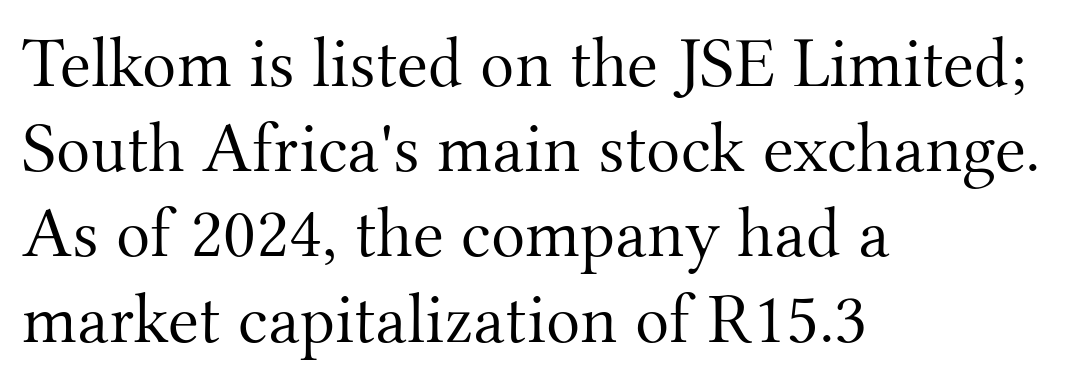
The image shows 71 px light serif type, upright; set left-aligned, line spacing 1.2x, normal letter spacing, not underlined; medium stroke contrast and a small x-height.
